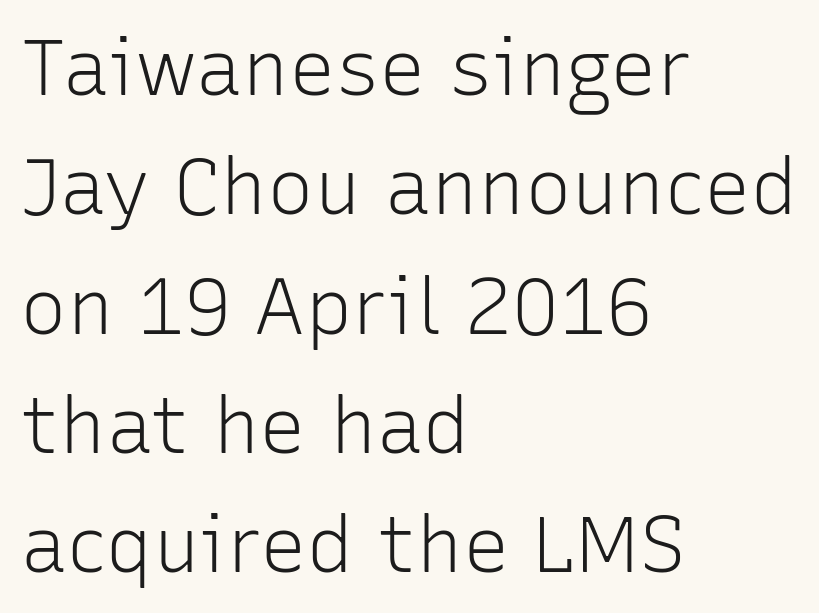
The image shows 78 px light sans-serif type, upright; set left-aligned, normal line spacing (1.53x), normal letter spacing, not underlined; low stroke contrast and a medium x-height.
